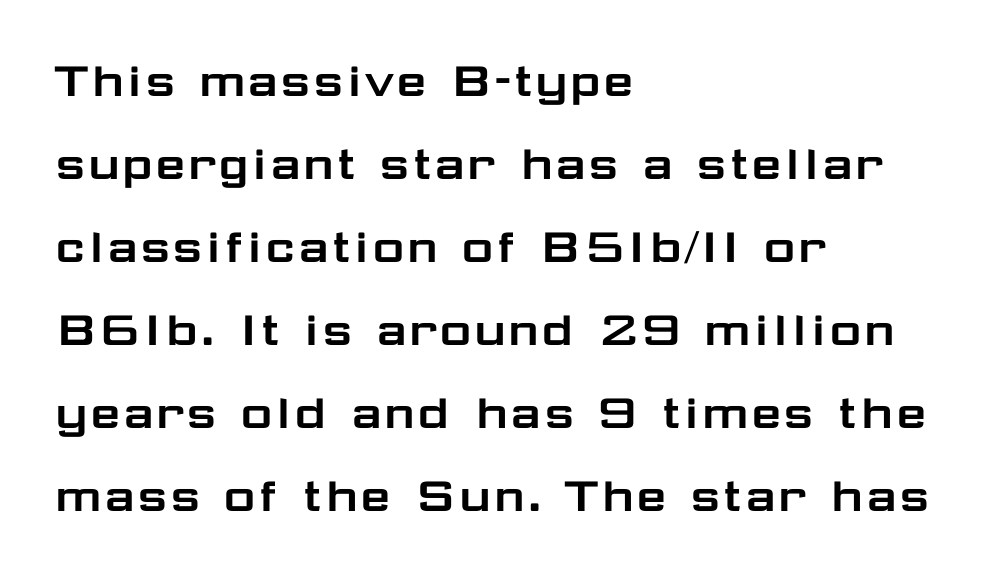
The image shows 55 px wide sans-serif type, upright; set left-aligned, normal line spacing (1.51x), normal letter spacing, not underlined; low stroke contrast and a medium x-height.
